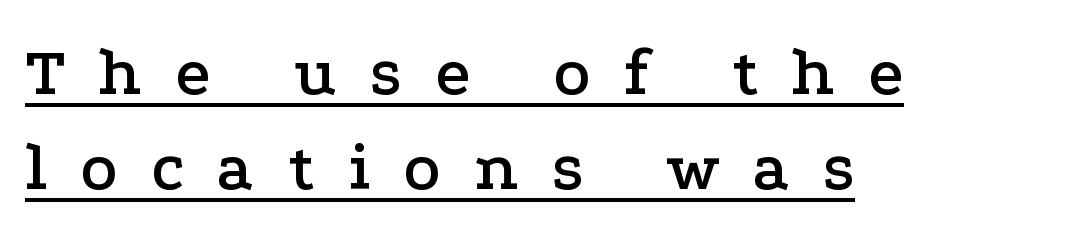
Quick note: interline space is typical. Note the varied advance widths — an 'i' is clearly narrower than an 'm'. Does the type have serifs? Yes, each stem ends in a small foot. The typography opts for an upright posture over an oblique one. Look at the tracking — it's clearly loosened, letters drifting apart.
